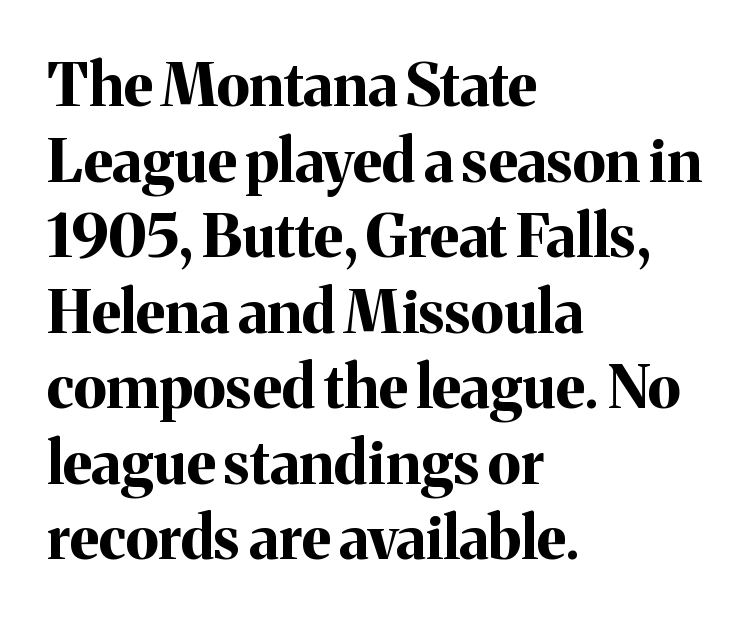
The image shows 59 px bold serif type, upright; set left-aligned, normal line spacing (1.28x), normal letter spacing, not underlined; medium stroke contrast and a medium x-height.
